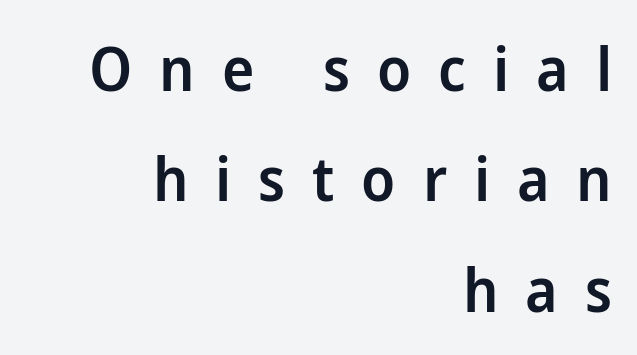
The image shows 61 px semibold sans-serif type, upright; set right-aligned, line spacing 1.81x, unusually wide letter spacing (+0.44 em), not underlined; low stroke contrast and a medium x-height.
